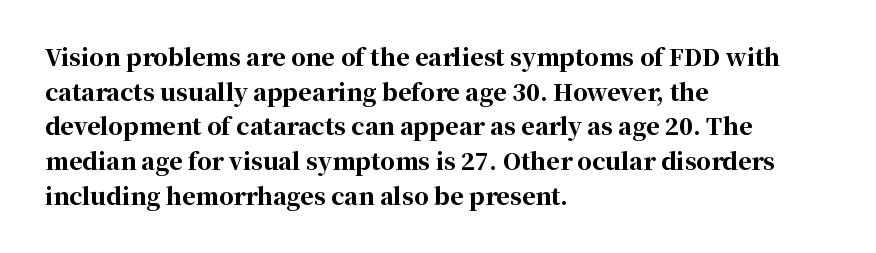
{"italic": "no", "bold": "yes", "underline": "no", "align": "left", "line_spacing": "normal", "line_spacing_ratio": 1.51, "letter_spacing": "normal", "letter_spacing_em": 0.0, "glyph_px": 23}
